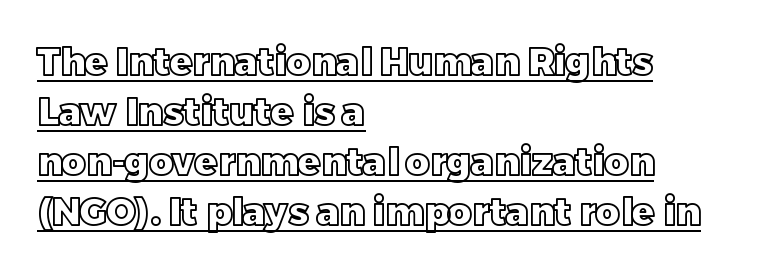
Does the lettering tilt? It doesn't — this is upright. Is this a fixed-width face? No — the glyphs have proportional, varying widths. Each new line begins a customary step beneath the previous one. In terms of letterspacing, this is plain default setting. The glyphs are accompanied by a horizontal stroke just below them.
